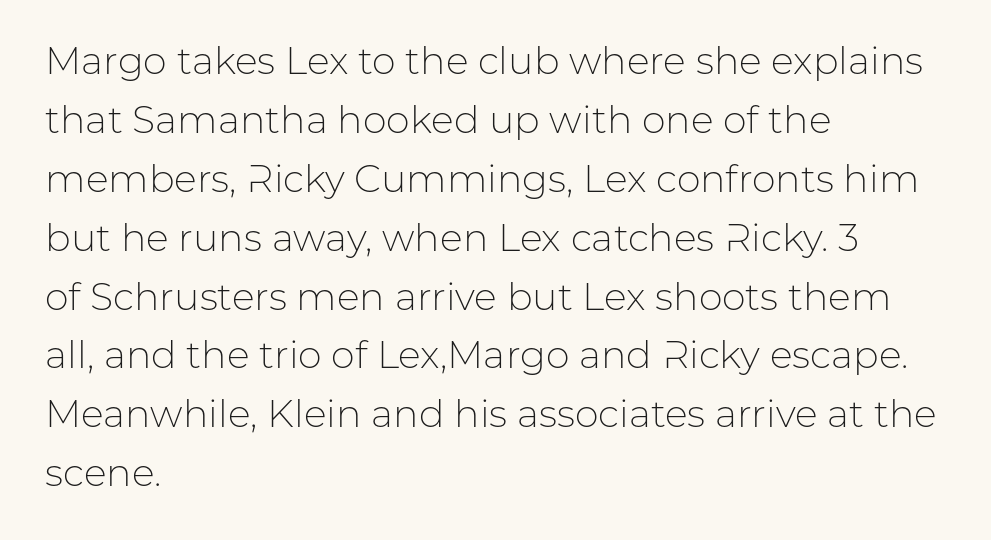
If you drew a ruler down the left edge, every line would touch it. The letters advance in unequal steps, a hallmark of proportional type. Observe the ordinary spacing: letters are neighbours, not strangers. In terms of posture, this sample is upright. Quick note: underline off.
